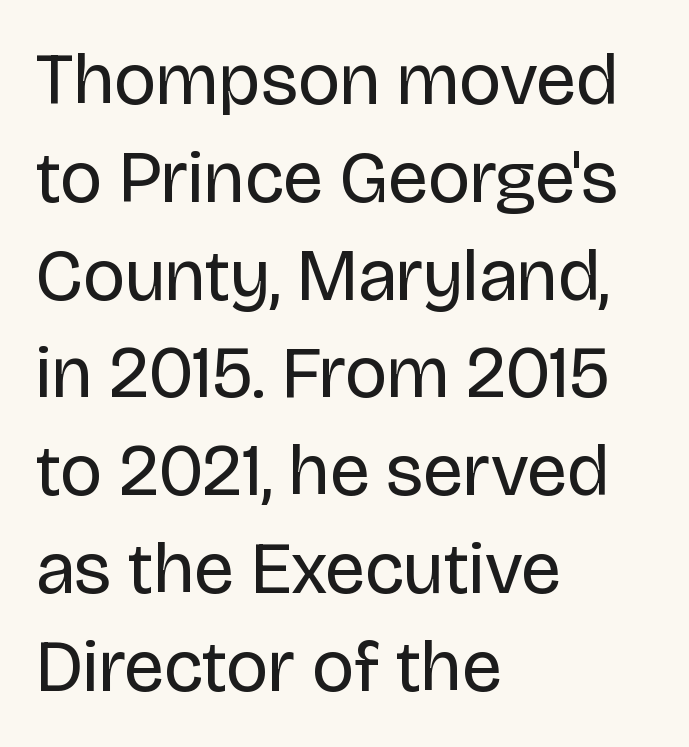
Reading down the block, your eye returns to a fixed left position each line. The font family rendered here belongs to the sans-serif group. Decoration check: the copy has no underline. Think of a printed novel: that variable character pitch is what you see here.
